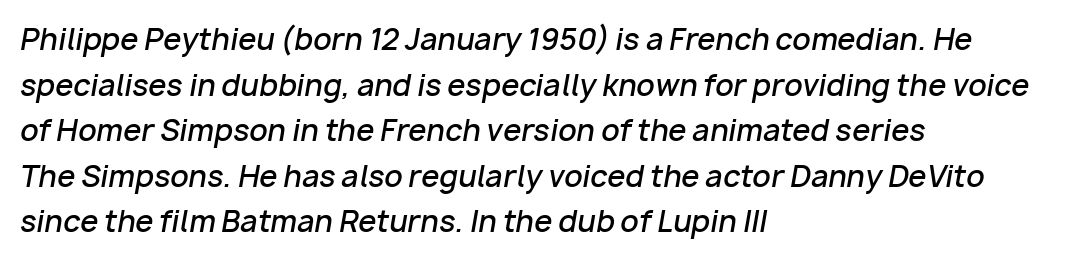
Q: Is the text bold? A: Semi-bold.
Q: Is the text italic (slanted)? A: Yes, it leans right by about 10 degrees.
Q: Is the text underlined? A: No.
Q: How is the paragraph aligned? A: Left-aligned.
Q: Is the spacing between letters normal or unusually wide? A: Normal.
Q: Is the spacing between lines tight, normal or loose? A: Normal.
Q: Width (condensed, normal, or wide)? A: Normal.
Q: Stroke contrast? A: Low.
Q: x-height? A: Medium.
Q: Monospaced? A: No.
